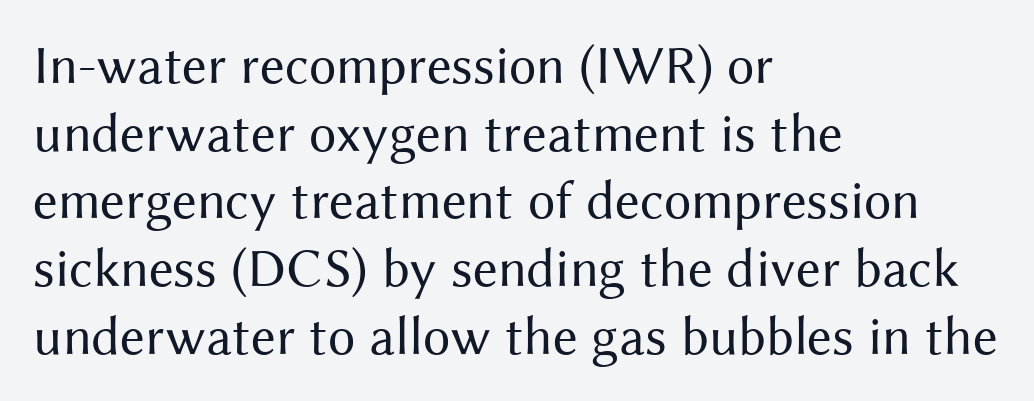
Are there feet on the stems? There aren't — it's a sans. The tracking reads as untouched default to a designer's eye. Is the type heavy? It reads as light-to-regular instead. Layout note: lines flush left.
